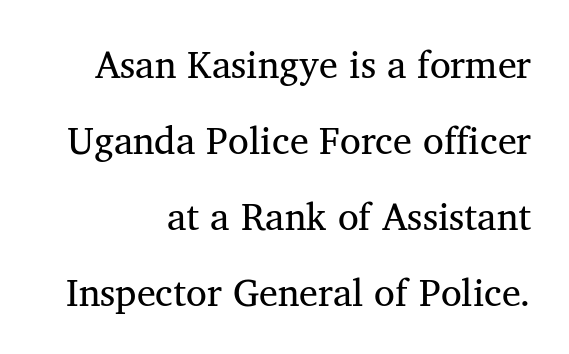
The image shows 38 px regular-weight serif type, upright; set right-aligned, loose line spacing (2.0x), normal letter spacing, not underlined; medium stroke contrast and a medium x-height.
